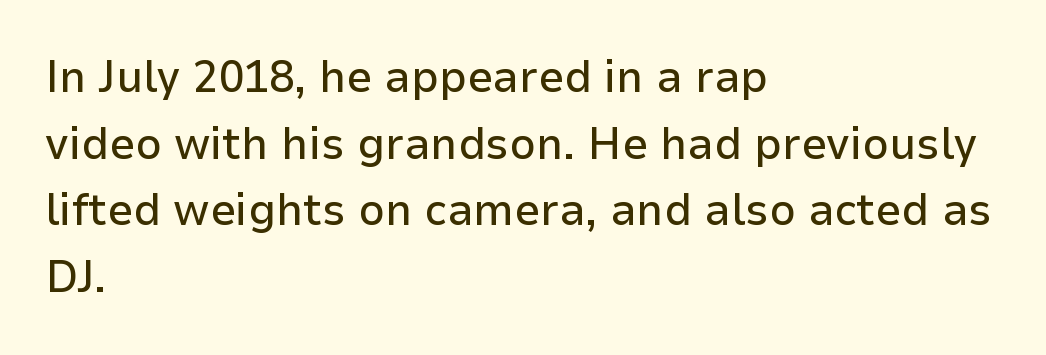
Q: Is the text italic (slanted)? A: No, it is upright.
Q: Is the typeface a serif or a sans-serif typeface? A: Sans-serif.
Q: Is the text underlined? A: No.
Q: How is the paragraph aligned? A: Left-aligned.
Q: Is the spacing between letters normal or unusually wide? A: Normal.
Q: Is the spacing between lines tight, normal or loose? A: Normal.
Q: Width (condensed, normal, or wide)? A: Normal.
Q: Stroke contrast? A: Low.
Q: x-height? A: Medium.
Q: Monospaced? A: No.
